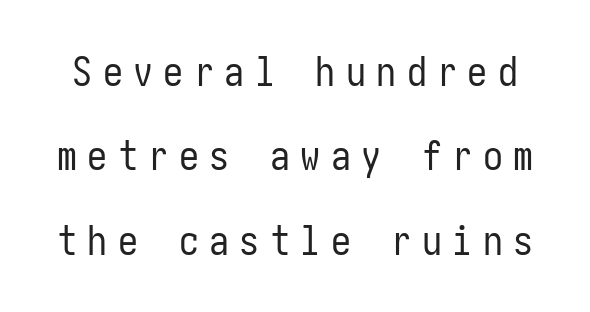
Q: Is the text bold? A: No.
Q: Is the text italic (slanted)? A: No, it is upright.
Q: Is the typeface a serif or a sans-serif typeface? A: Sans-serif.
Q: Is the text underlined? A: No.
Q: Is the spacing between letters normal or unusually wide? A: Unusually wide.
Q: Is the spacing between lines tight, normal or loose? A: Loose.
Q: Width (condensed, normal, or wide)? A: Condensed.
Q: Stroke contrast? A: Low.
Q: x-height? A: Medium.
